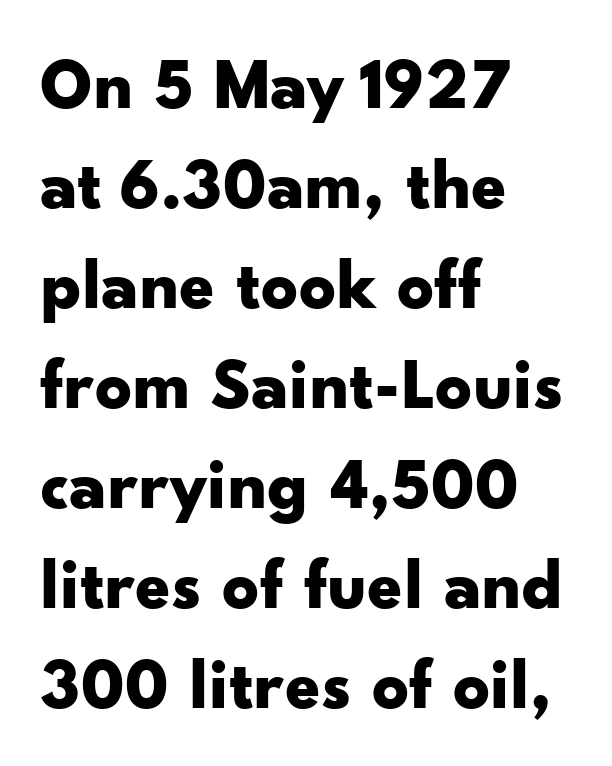
{"serif": "no", "italic": "no", "bold": "yes", "weight": "bold", "width": "wide", "stroke_contrast": "low", "x_height": "small", "monospaced": "no", "underline": "no", "align": "left", "line_spacing": "normal", "line_spacing_ratio": 1.39, "letter_spacing": "normal", "letter_spacing_em": 0.0, "glyph_px": 72}
